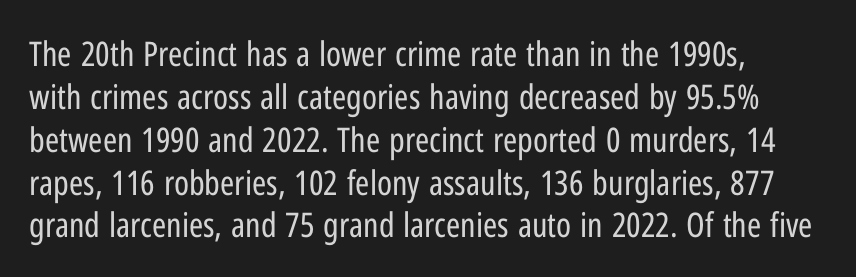
{"serif": "no", "italic": "no", "bold": "no", "weight": "regular", "width": "condensed", "stroke_contrast": "low", "x_height": "medium", "monospaced": "no", "underline": "no", "align": "left", "line_spacing": "normal", "line_spacing_ratio": 1.26, "letter_spacing": "normal", "letter_spacing_em": 0.0, "glyph_px": 34}
